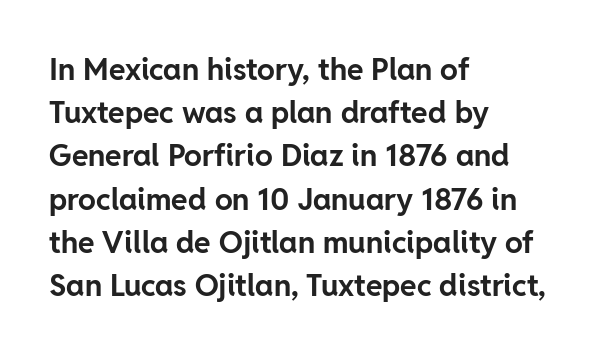
This sample uses an upright cut, with every glyph sitting square on the baseline. The horizontal fit of the characters is conventional and even. The baseline area is clear. The typeface chosen for these lines omits serifs. A classic flush-left, rag-right setting is used for this passage.
